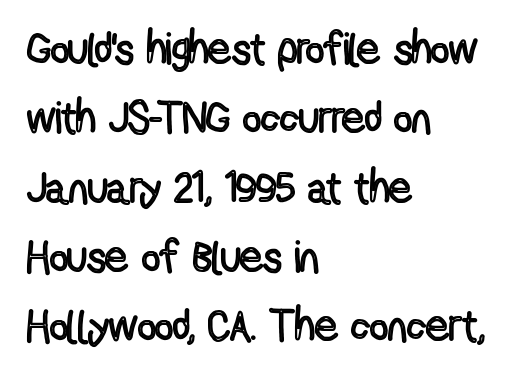
The image shows 45 px condensed type, upright; set left-aligned, normal line spacing (1.54x), normal letter spacing, not underlined; a medium x-height.
